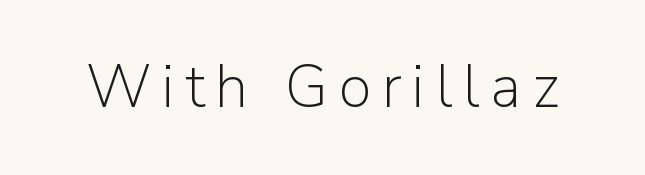
Designer's note — italics off, roman on. You can tell from the bare stems that sans-serif type was used. Underlining? Definitely not there. Is this a fixed-width face? No — the glyphs have proportional, varying widths. Each stroke keeps to a modest, everyday thickness or less.
